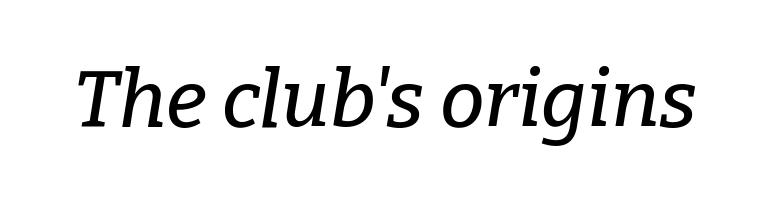
{"serif": "yes", "italic": "yes", "lean": "right", "slant_degrees": 9, "width": "normal", "stroke_contrast": "low", "x_height": "medium", "monospaced": "no", "underline": "no", "letter_spacing": "normal", "letter_spacing_em": 0.0, "glyph_px": 80}
